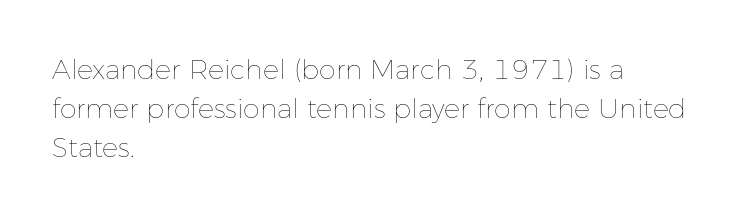
Default kerning and tracking; the words read as compact shapes. No heavy texture on the line: the type isn't bold. A roman cut, with each character standing at attention. Notice how the passage keeps a crisp vertical edge on the left only. Bare-footed words on every line.
